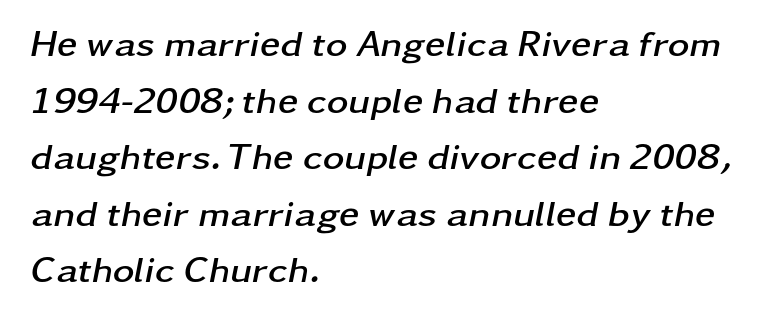
Q: Is the text bold? A: Yes.
Q: Is the text italic (slanted)? A: Yes, it leans right by about 11 degrees.
Q: Is the text underlined? A: No.
Q: How is the paragraph aligned? A: Left-aligned.
Q: Is the spacing between letters normal or unusually wide? A: Normal.
Q: Is the spacing between lines tight, normal or loose? A: Normal.
Q: Width (condensed, normal, or wide)? A: Wide.
Q: Stroke contrast? A: Low.
Q: x-height? A: Medium.
Q: Monospaced? A: No.
